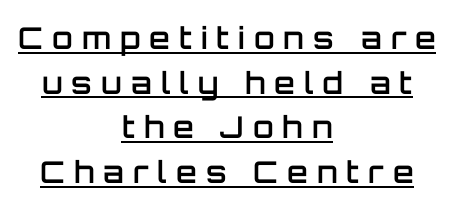
A typesetter would call this heavily tracked-out type. This sample uses an upright cut, with every glyph sitting square on the baseline. In CSS terms this would be text-align: center. A somewhat darkened texture: the type is semibold rather than bold.
